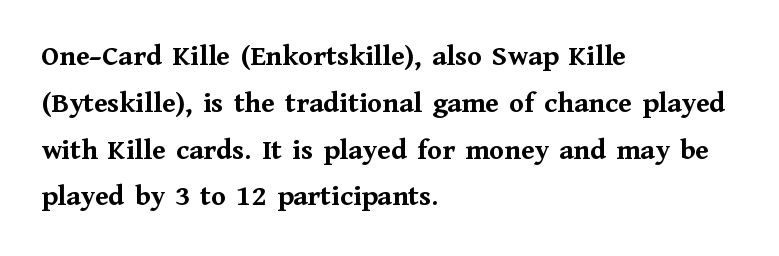
{"serif": "yes", "italic": "no", "bold": "yes", "weight": "semibold", "width": "normal", "stroke_contrast": "medium", "x_height": "medium", "monospaced": "no", "underline": "no", "align": "left", "line_spacing": "normal", "line_spacing_ratio": 1.56, "letter_spacing": "normal", "letter_spacing_em": 0.0, "glyph_px": 30}
